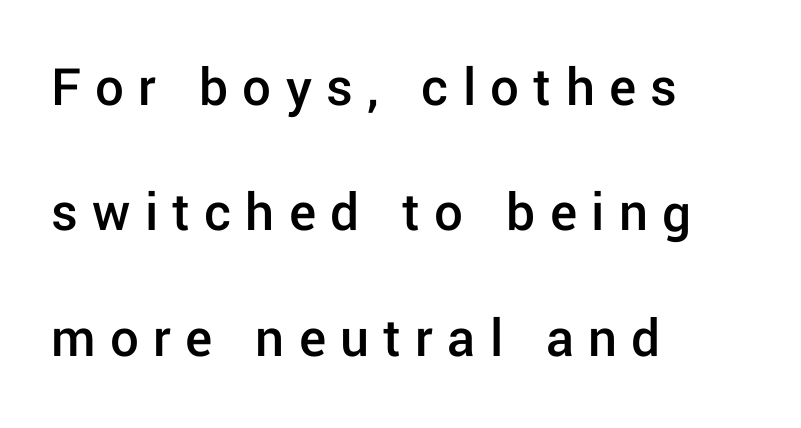
{"serif": "no", "italic": "no", "bold": "semi", "weight": "semibold", "width": "normal", "stroke_contrast": "low", "x_height": "medium", "monospaced": "no", "underline": "no", "align": "left", "line_spacing": "loose", "line_spacing_ratio": 2.2, "letter_spacing": "wide", "letter_spacing_em": 0.25, "glyph_px": 57}
